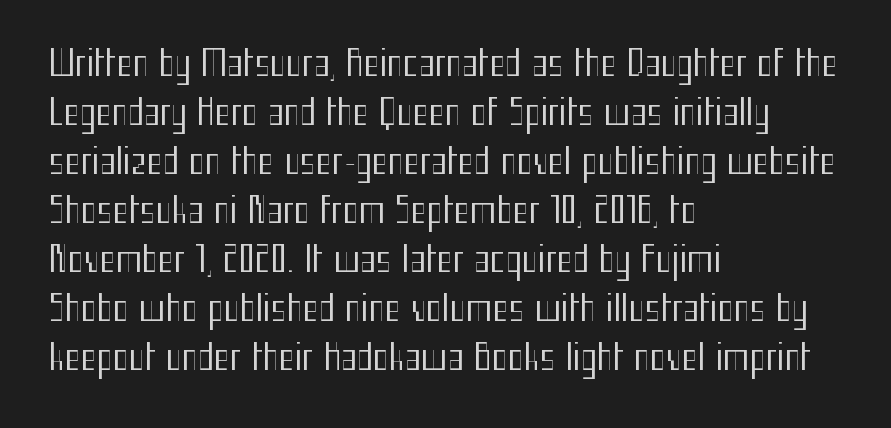
Bare-footed words on every line. Every stem runs plumb, perpendicular to the baseline. The lines sit at an ordinary, default distance from one another. I'd call this a sans setting — the letters go barefoot. Casual observation: everything's shoved over to the left.
